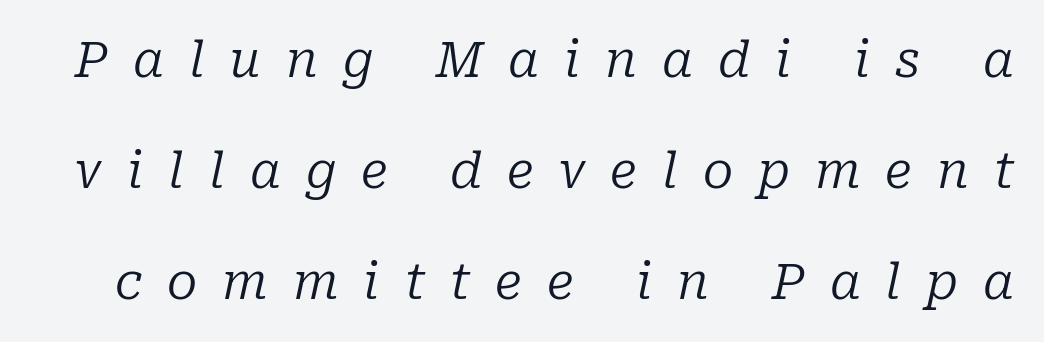
Q: Is the text bold? A: No.
Q: Is the text italic (slanted)? A: Yes, it leans right by about 10 degrees.
Q: Is the typeface a serif or a sans-serif typeface? A: Serif.
Q: Is the text underlined? A: No.
Q: Is the spacing between letters normal or unusually wide? A: Unusually wide.
Q: Is the spacing between lines tight, normal or loose? A: Loose.
Q: Width (condensed, normal, or wide)? A: Normal.
Q: Stroke contrast? A: Low.
Q: x-height? A: Medium.
Q: Monospaced? A: No.
